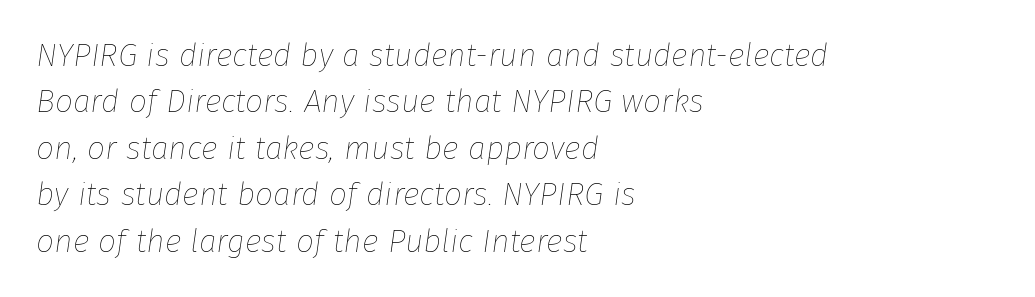
The rows are spaced the way most documents space them. Decoration check: the copy has no underline. In terms of posture, this sample is oblique. Do the characters align in a grid? No, the font is proportional. The paragraph shown leans on its left margin.
